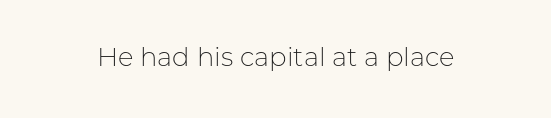
Q: Is the text bold? A: No.
Q: Is the text italic (slanted)? A: No, it is upright.
Q: Is the text underlined? A: No.
Q: Is the spacing between letters normal or unusually wide? A: Normal.
